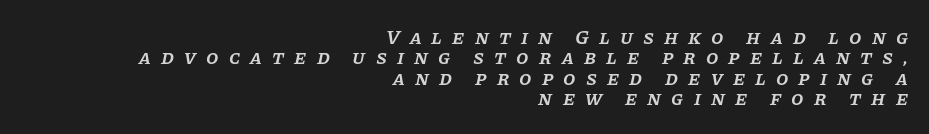
A fair bit of extra ink — the face is semibold, not bold. Notice how the passage keeps a crisp vertical edge on the right only. This sample trades vertical openness for compactness between lines. Spacing between characters has been opened up far beyond the box default. The typography opts for an oblique posture over an upright one. The strip under each line holds only bare page.
